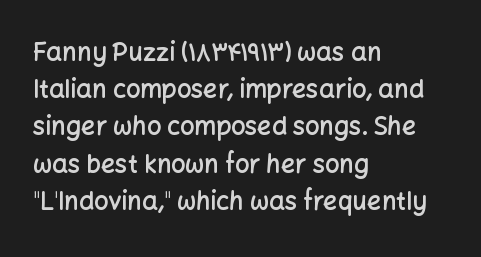
Normally led — the rows are evenly, conventionally spaced. Strokes here are thickened, but only to semibold level. Tracking value appears to be zero — textbook default spacing. A roman cut, with each character standing at attention. Teacher's note: observe the even left margin — that is flush-left alignment.
